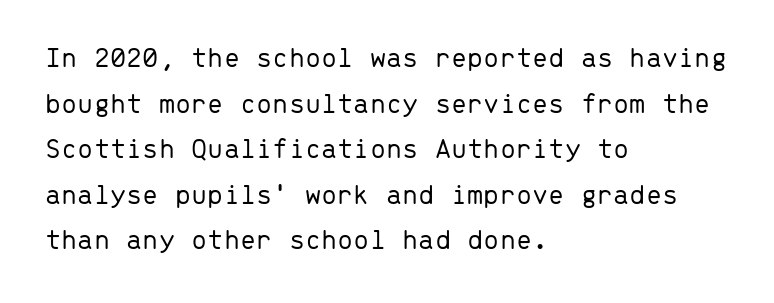
The image shows 29 px light sans-serif type, upright, monospaced; set left-aligned, normal line spacing (1.57x), normal letter spacing, not underlined; low stroke contrast and a medium x-height.
